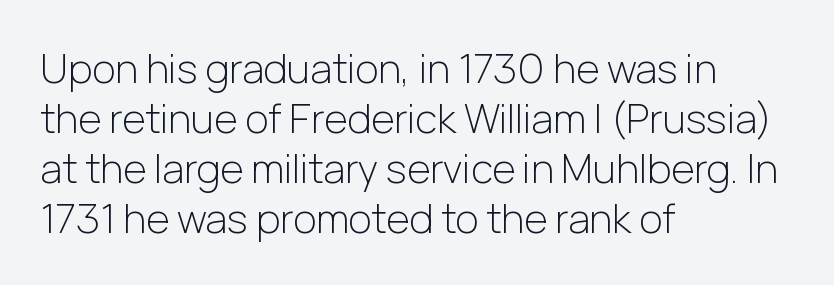
The image shows 40 px light sans-serif type, upright; set left-aligned, normal line spacing (1.25x), normal letter spacing, not underlined; low stroke contrast and a medium x-height.
